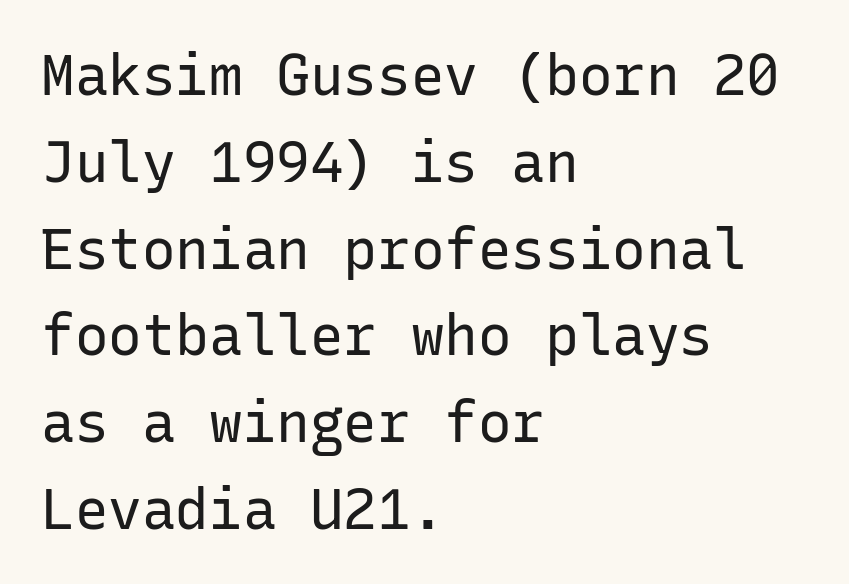
Q: Is the text bold? A: No.
Q: Is the text italic (slanted)? A: No, it is upright.
Q: Is the typeface a serif or a sans-serif typeface? A: Sans-serif.
Q: Is the text underlined? A: No.
Q: How is the paragraph aligned? A: Left-aligned.
Q: Is the spacing between letters normal or unusually wide? A: Normal.
Q: Is the spacing between lines tight, normal or loose? A: Normal.
Q: Width (condensed, normal, or wide)? A: Normal.
Q: Stroke contrast? A: Low.
Q: x-height? A: Medium.
Q: Monospaced? A: Yes.
